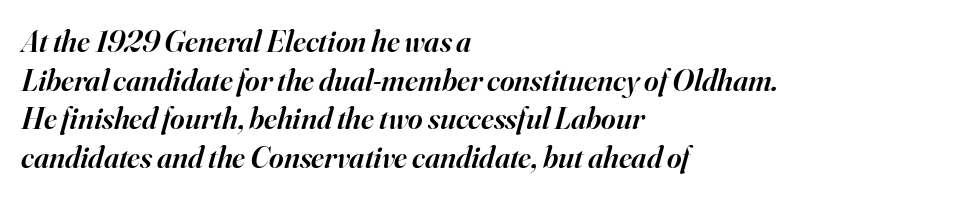
{"serif": "yes", "italic": "yes", "lean": "right", "slant_degrees": 16, "bold": "semi", "weight": "semibold", "width": "normal", "stroke_contrast": "high", "x_height": "small", "monospaced": "no", "underline": "no", "align": "left", "line_spacing": "normal", "line_spacing_ratio": 1.25, "letter_spacing": "normal", "letter_spacing_em": 0.0, "glyph_px": 31}
